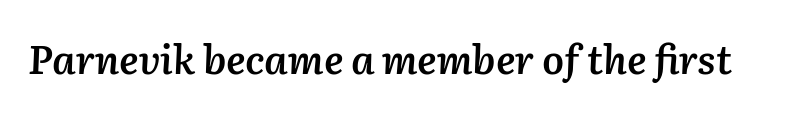
The image shows 39 px semibold type, italic (leaning right); set normal letter spacing, not underlined; medium stroke contrast and a medium x-height.
